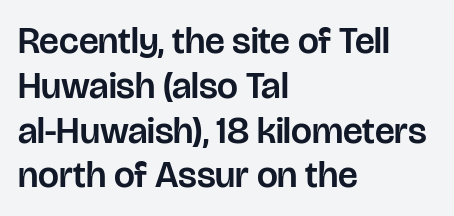
Q: Is the text italic (slanted)? A: No, it is upright.
Q: Is the typeface a serif or a sans-serif typeface? A: Sans-serif.
Q: Is the text underlined? A: No.
Q: How is the paragraph aligned? A: Left-aligned.
Q: Is the spacing between letters normal or unusually wide? A: Normal.
Q: Width (condensed, normal, or wide)? A: Normal.
Q: Stroke contrast? A: Low.
Q: x-height? A: Large.
Q: Monospaced? A: No.
